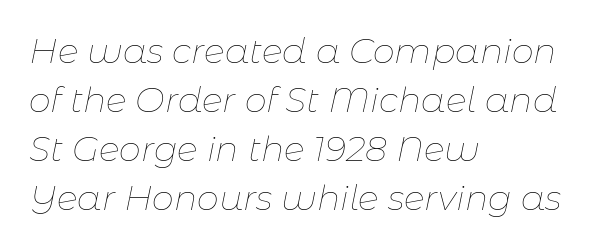
The image shows 35 px thin type, italic (leaning right); set left-aligned, normal line spacing (1.4x), normal letter spacing, not underlined; low stroke contrast and a medium x-height.
